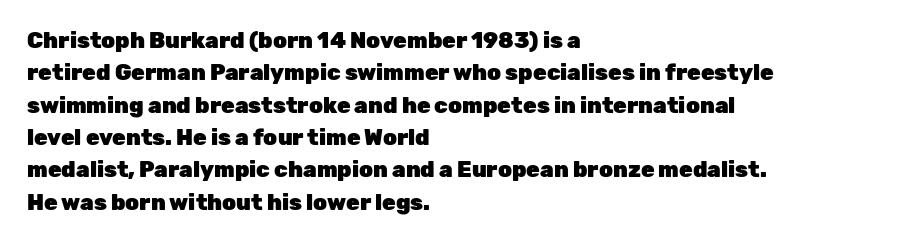
The image shows 22 px bold type, upright; set left-aligned, normal line spacing (1.47x), normal letter spacing, not underlined.
